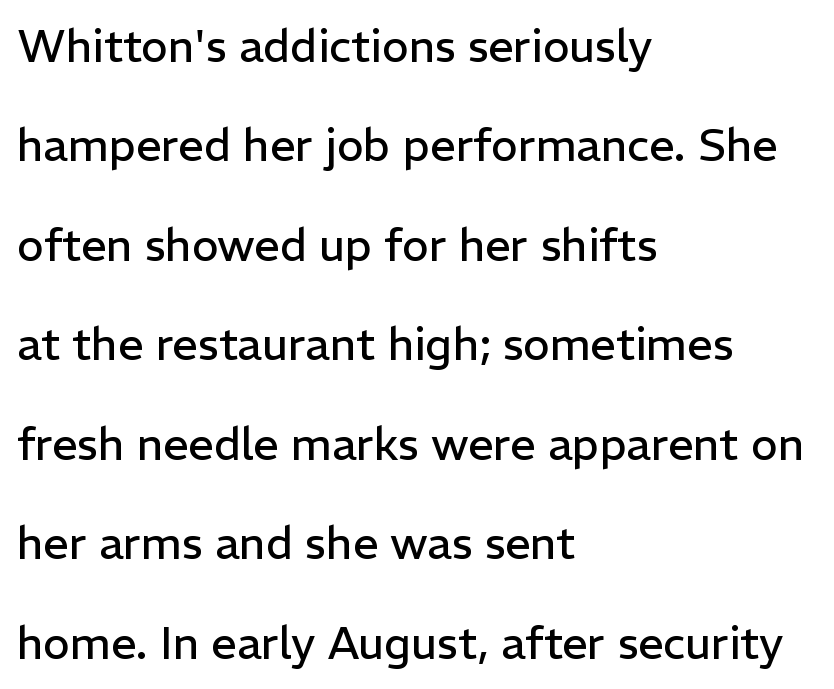
Just letters on the line, the space beneath them empty. The font is comparable to plain body text, perhaps lighter. The rendering uses natural spacing where letterforms have individual widths. How are the letters spaced? Ordinarily, with no added tracking. Are there feet on the stems? There aren't — it's a sans.
